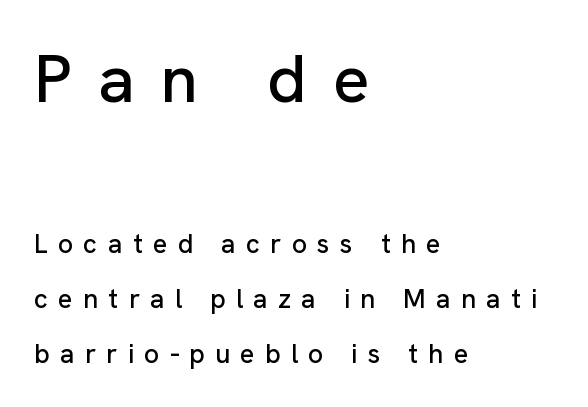
The image shows 68 px sans-serif type, upright; set left-aligned, loose line spacing (2.03x), unusually wide letter spacing (+0.38 em), not underlined; the first (top) block is 2.52x larger; low stroke contrast and a medium x-height.
